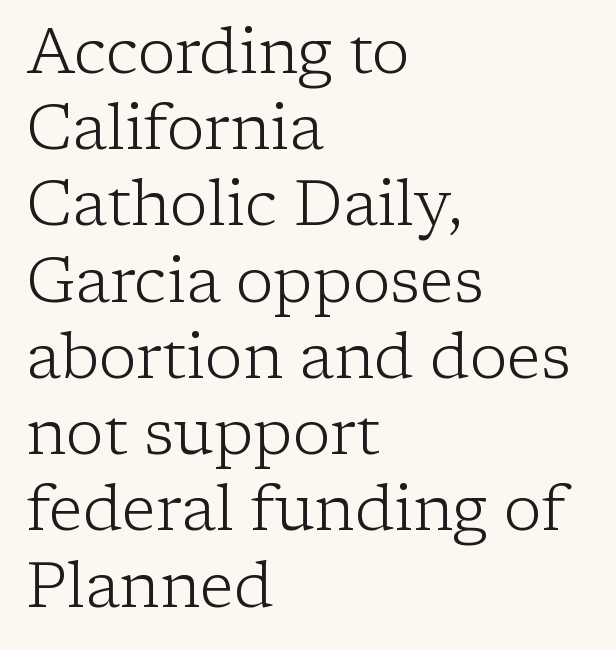
Each letter keeps its own natural width here, so spacing adapts to shape. Line beginnings align vertically; line endings do not. No extra tracking has been applied to these lines. The typeface chosen for these lines features serifs. No chunkiness to these letters — they're not bold.
